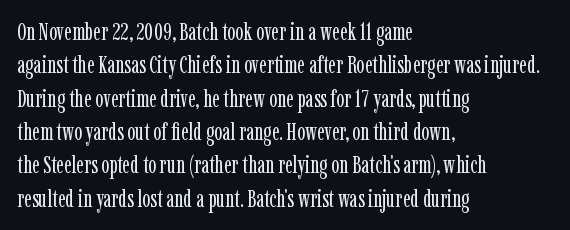
{"italic": "no", "bold": "no", "underline": "no", "align": "left", "line_spacing": "normal", "line_spacing_ratio": 1.39, "letter_spacing": "normal", "letter_spacing_em": 0.0, "glyph_px": 24}
